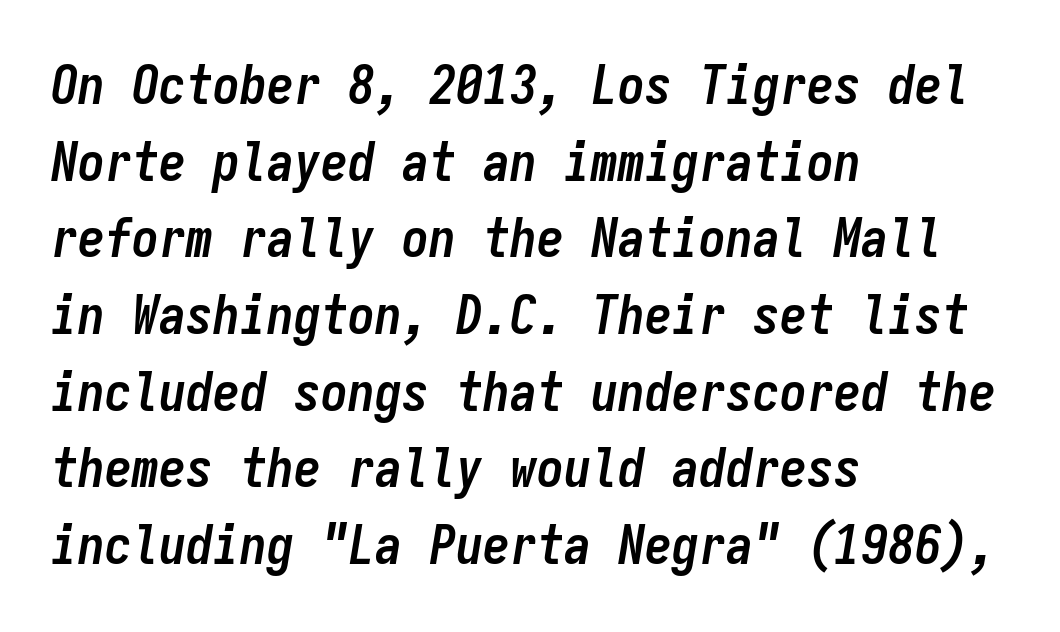
The image shows 54 px semibold, condensed type, italic (leaning right), monospaced; set left-aligned, normal line spacing (1.42x), normal letter spacing, not underlined; low stroke contrast and a medium x-height.
